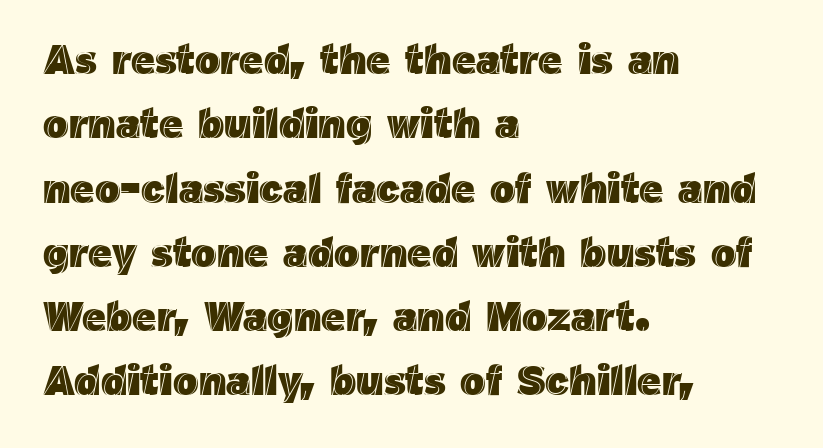
{"italic": "no", "width": "normal", "x_height": "medium", "monospaced": "no", "underline": "no", "align": "left", "line_spacing": "normal", "line_spacing_ratio": 1.53, "letter_spacing": "normal", "letter_spacing_em": 0.0, "glyph_px": 42}
